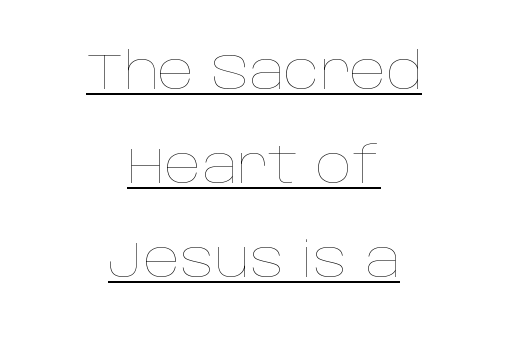
No letter is thick-stroked: the sample isn't bold. The letters stand straight up with perfectly vertical stems. These lines are rendered in a variable-pitch font. In CSS terms this would be text-align: center. Underlining? Definitely there. The rendering keeps characters at their native spacing.
